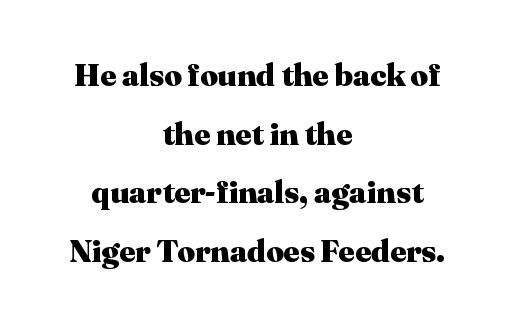
The image shows 31 px heavy serif type, upright; set centered, line spacing 1.89x, normal letter spacing, not underlined; medium stroke contrast and a medium x-height.
